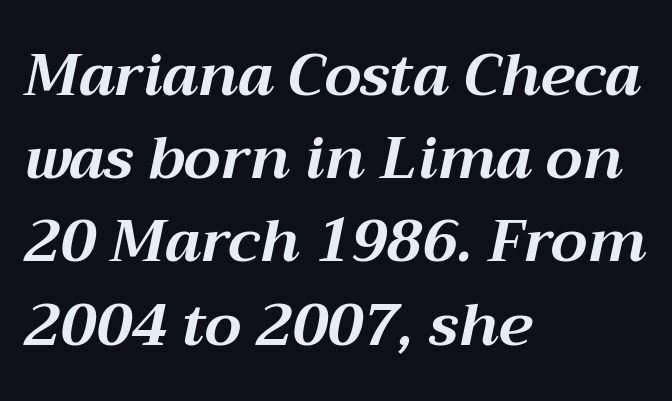
Q: Is the text bold? A: Yes.
Q: Is the text italic (slanted)? A: Yes, it leans right by about 12 degrees.
Q: Is the text underlined? A: No.
Q: How is the paragraph aligned? A: Left-aligned.
Q: Is the spacing between letters normal or unusually wide? A: Normal.
Q: Is the spacing between lines tight, normal or loose? A: Normal.
Q: Width (condensed, normal, or wide)? A: Normal.
Q: Stroke contrast? A: Medium.
Q: x-height? A: Medium.
Q: Monospaced? A: No.
